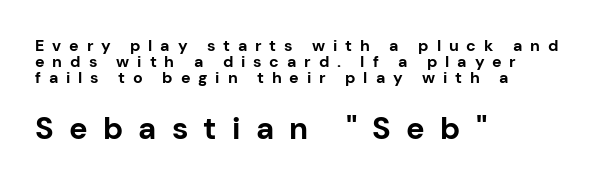
Q: Is the text bold? A: Yes.
Q: Is the text italic (slanted)? A: No, it is upright.
Q: Is the typeface a serif or a sans-serif typeface? A: Sans-serif.
Q: Is the text underlined? A: No.
Q: How is the paragraph aligned? A: Left-aligned.
Q: Is the spacing between letters normal or unusually wide? A: Unusually wide.
Q: Is the spacing between lines tight, normal or loose? A: Tight.
Q: Which block of text is set in a larger size, the first (top) or the second (bottom)? A: The second (bottom) one.
Q: Width (condensed, normal, or wide)? A: Normal.
Q: Stroke contrast? A: Low.
Q: x-height? A: Medium.
Q: Monospaced? A: No.
